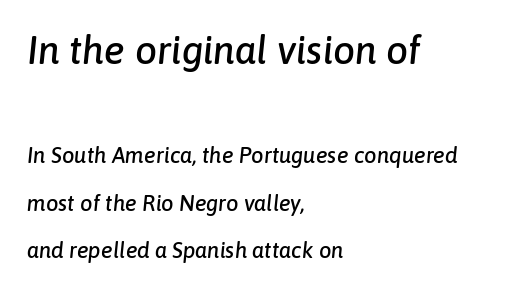
The block of text is sparse from top to bottom, with ample space between rows. You could not count columns in this text — the font is proportionally spaced. Letter spacing: default. Typesetter's note — upper block bumped up in size, lower block left smaller. The strip under each line holds only bare page. Where is the straight margin? On the left.
